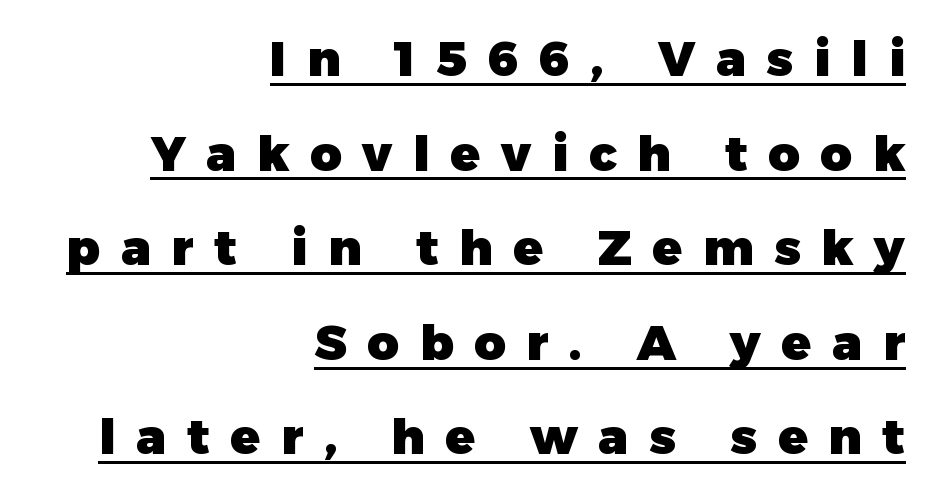
The image shows 49 px heavy sans-serif type, upright; set right-aligned, loose line spacing (1.93x), unusually wide letter spacing (+0.42 em), underlined; low stroke contrast and a medium x-height.
